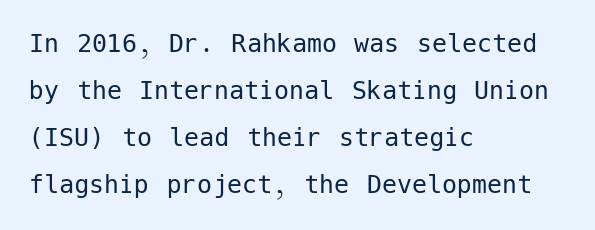
{"serif": "no", "italic": "no", "bold": "no", "weight": "regular", "width": "normal", "stroke_contrast": "low", "x_height": "medium", "underline": "no", "align": "left", "line_spacing": "normal", "line_spacing_ratio": 1.57, "letter_spacing": "normal", "letter_spacing_em": 0.0, "glyph_px": 30}
